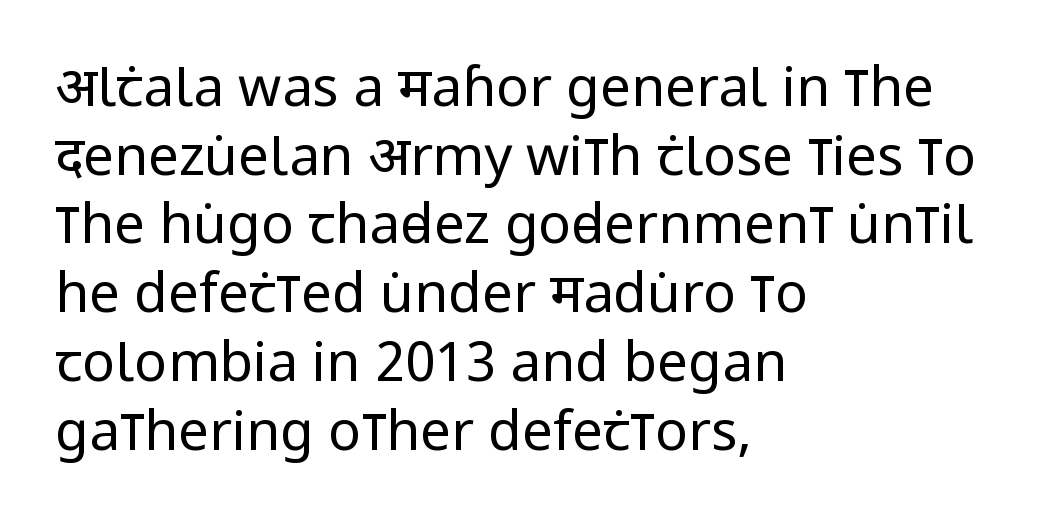
The image shows 55 px regular-weight, condensed sans-serif type, upright; set left-aligned, normal line spacing (1.25x), normal letter spacing, not underlined; low stroke contrast and a large x-height.
